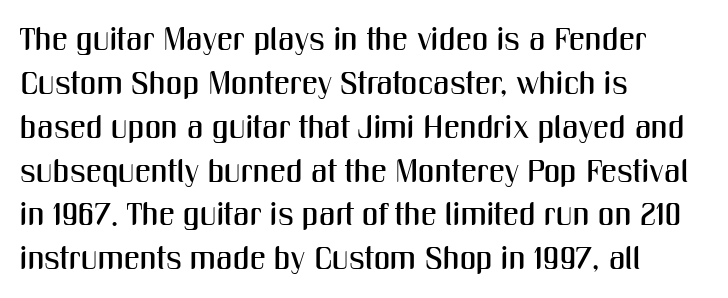
The image shows 32 px condensed sans-serif type, upright; set left-aligned, normal line spacing (1.37x), normal letter spacing, not underlined; medium stroke contrast and a medium x-height.
